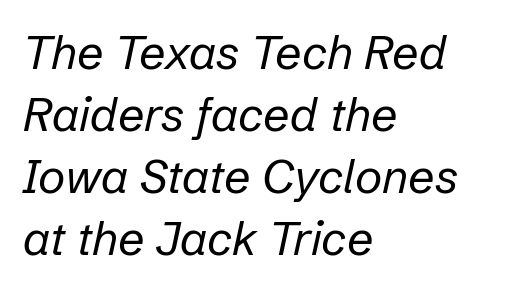
Q: Is the text bold? A: No.
Q: Is the text italic (slanted)? A: Yes, it leans right by about 12 degrees.
Q: Is the text underlined? A: No.
Q: How is the paragraph aligned? A: Left-aligned.
Q: Is the spacing between letters normal or unusually wide? A: Normal.
Q: Is the spacing between lines tight, normal or loose? A: Normal.
Q: Width (condensed, normal, or wide)? A: Normal.
Q: Stroke contrast? A: Low.
Q: x-height? A: Medium.
Q: Monospaced? A: No.
